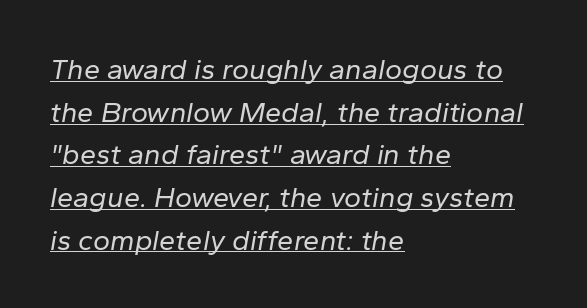
The image shows 29 px regular-weight type, italic (leaning right); set left-aligned, normal line spacing (1.47x), normal letter spacing, underlined; low stroke contrast and a medium x-height.
